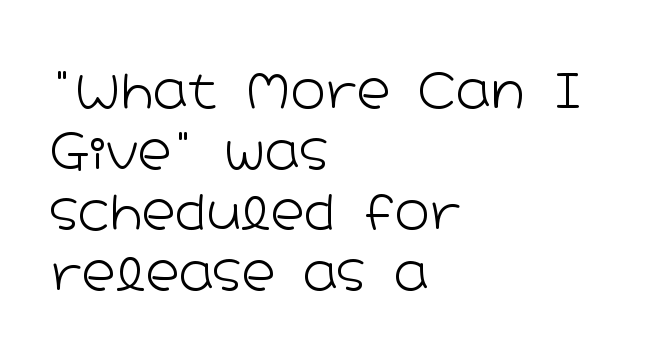
{"serif": "no", "italic": "no", "bold": "no", "weight": "light", "width": "wide", "stroke_contrast": "low", "x_height": "medium", "monospaced": "no", "underline": "no", "align": "left", "line_spacing": "normal", "line_spacing_ratio": 1.29, "letter_spacing": "normal", "letter_spacing_em": 0.0, "glyph_px": 47}
